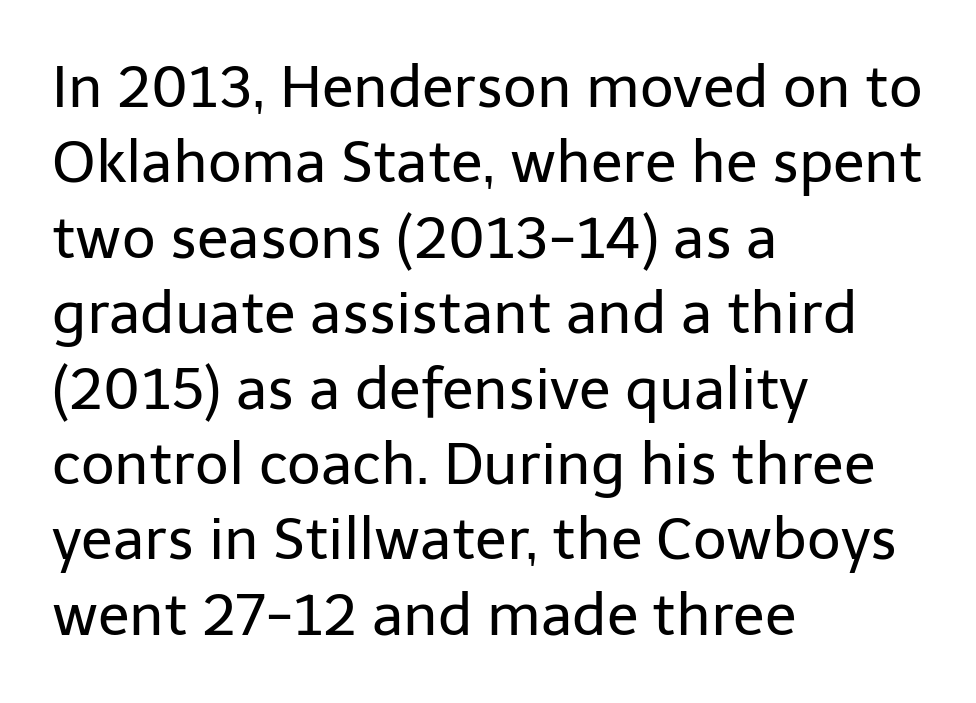
Q: Is the text bold? A: No.
Q: Is the text italic (slanted)? A: No, it is upright.
Q: Is the typeface a serif or a sans-serif typeface? A: Sans-serif.
Q: Is the text underlined? A: No.
Q: How is the paragraph aligned? A: Left-aligned.
Q: Is the spacing between letters normal or unusually wide? A: Normal.
Q: Is the spacing between lines tight, normal or loose? A: Normal.
Q: Width (condensed, normal, or wide)? A: Normal.
Q: Stroke contrast? A: Low.
Q: x-height? A: Medium.
Q: Monospaced? A: No.
